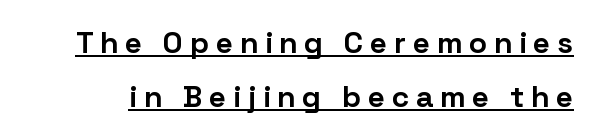
Q: Is the text bold? A: Yes.
Q: Is the text italic (slanted)? A: No, it is upright.
Q: Is the typeface a serif or a sans-serif typeface? A: Sans-serif.
Q: Is the text underlined? A: Yes.
Q: Is the spacing between letters normal or unusually wide? A: Unusually wide.
Q: Width (condensed, normal, or wide)? A: Normal.
Q: Stroke contrast? A: Low.
Q: x-height? A: Medium.
Q: Monospaced? A: No.
